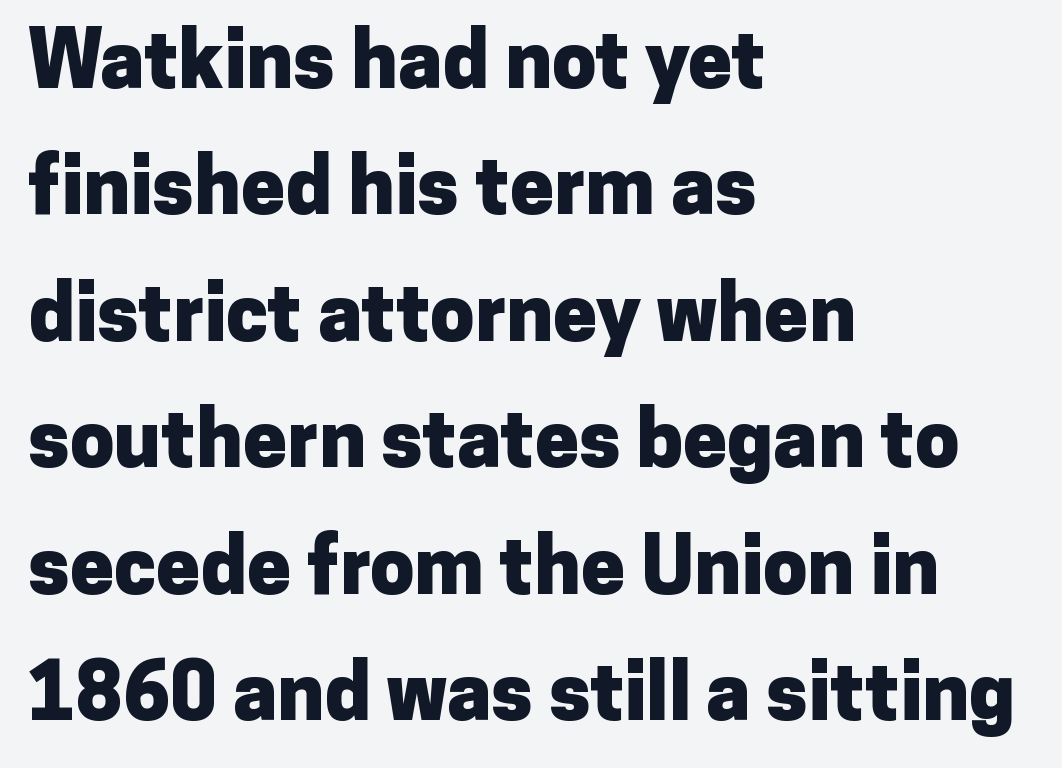
The image shows 79 px heavy sans-serif type, upright; set left-aligned, normal line spacing (1.6x), normal letter spacing, not underlined; low stroke contrast and a medium x-height.
